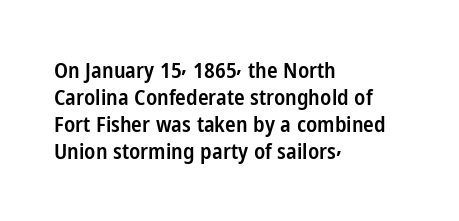
Q: Is the text bold? A: Semi-bold.
Q: Is the text italic (slanted)? A: No, it is upright.
Q: Is the text underlined? A: No.
Q: How is the paragraph aligned? A: Left-aligned.
Q: Is the spacing between letters normal or unusually wide? A: Normal.
